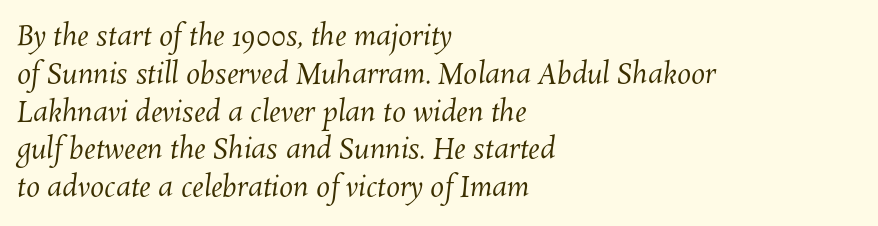
The image shows 28 px regular-weight type; set left-aligned, normal line spacing (1.35x), normal letter spacing, not underlined; medium stroke contrast and a medium x-height.
